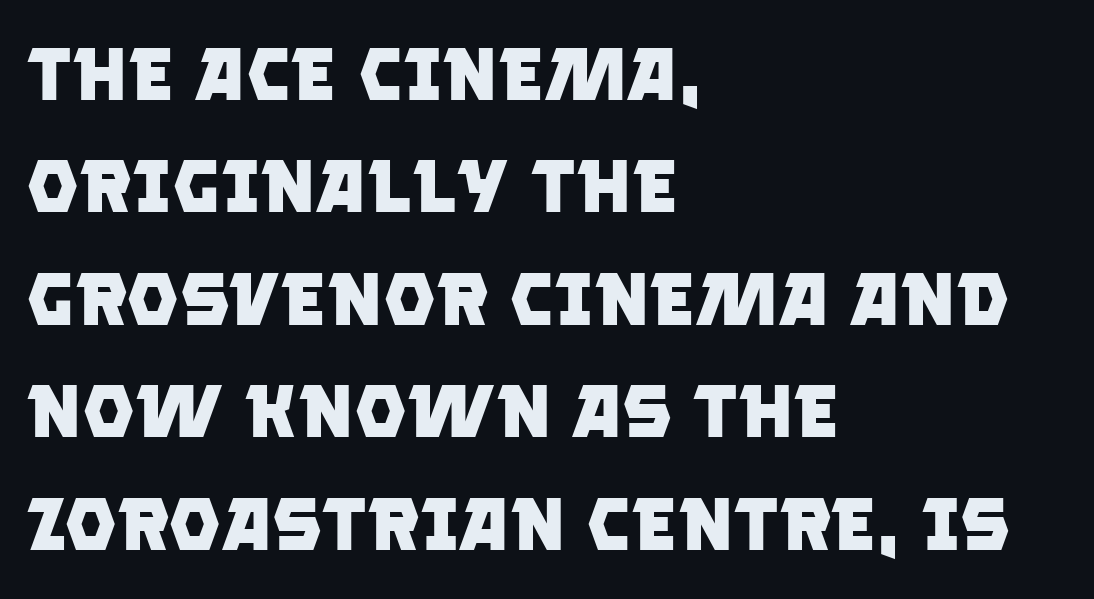
{"serif": "no", "bold": "yes", "weight": "heavy", "width": "normal", "stroke_contrast": "low", "x_height": "large", "monospaced": "no", "underline": "no", "align": "left", "line_spacing": "normal", "line_spacing_ratio": 1.52, "letter_spacing": "normal", "letter_spacing_em": 0.0, "glyph_px": 74}
